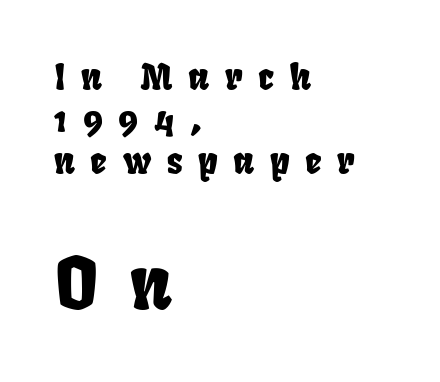
{"serif": "no", "width": "condensed", "stroke_contrast": "low", "x_height": "large", "monospaced": "no", "underline": "no", "align": "left", "line_spacing_ratio": 1.16, "letter_spacing": "wide", "letter_spacing_em": 0.43, "larger_block": "second", "size_ratio": 2.0, "glyph_px": 72}
